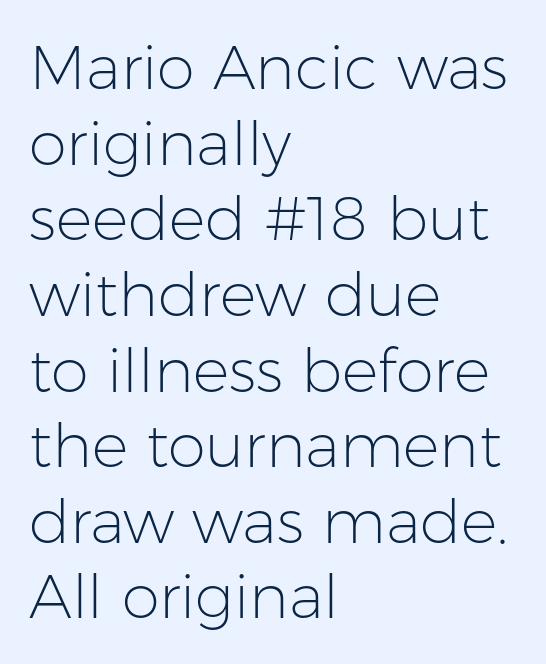
The typeface has the unassuming heft of standard copy or less. This rendering leaves character spacing at its baseline value. These lines stack with their left ends in a neat column. Serifs: no, the terminals of the letterforms are clean. A bare baseline throughout the passage. Is there any slant? The stems are plumb.
